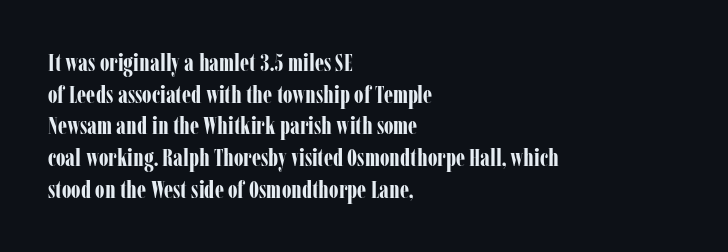
Q: Is the text bold? A: Yes.
Q: Is the text italic (slanted)? A: No, it is upright.
Q: Is the text underlined? A: No.
Q: How is the paragraph aligned? A: Left-aligned.
Q: Is the spacing between letters normal or unusually wide? A: Normal.
Q: Is the spacing between lines tight, normal or loose? A: Normal.
